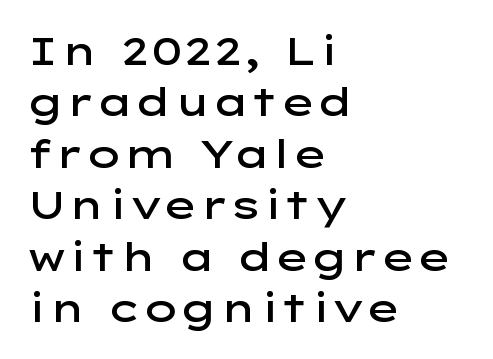
The image shows 39 px semibold, wide sans-serif type, upright; set left-aligned, normal line spacing (1.32x), normal letter spacing, not underlined; low stroke contrast and a medium x-height.
